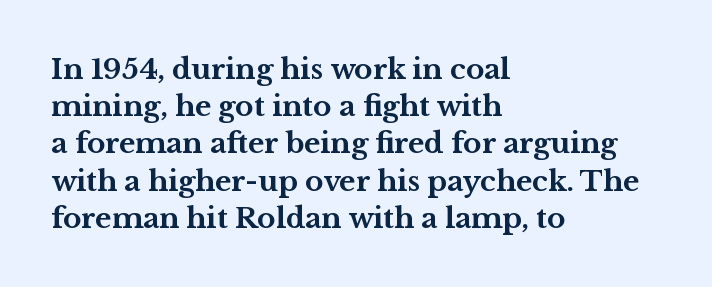
The image shows 28 px bold, wide serif type, upright; set left-aligned, normal line spacing (1.33x), normal letter spacing, not underlined; medium stroke contrast and a medium x-height.
